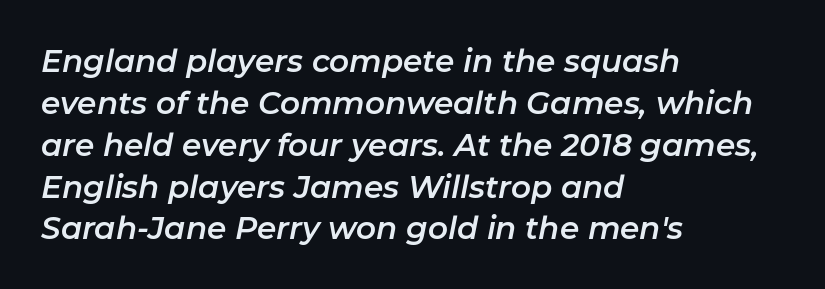
The image shows 31 px text type, italic (leaning right); set left-aligned, normal line spacing (1.35x), normal letter spacing, not underlined; low stroke contrast and a medium x-height.
